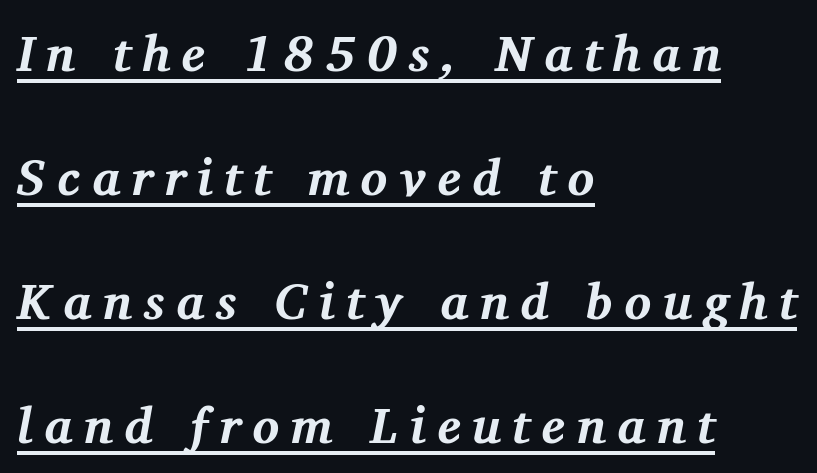
Q: Is the text bold? A: Yes.
Q: Is the text italic (slanted)? A: Yes, it leans right by about 11 degrees.
Q: Is the typeface a serif or a sans-serif typeface? A: Serif.
Q: Is the text underlined? A: Yes.
Q: How is the paragraph aligned? A: Left-aligned.
Q: Is the spacing between letters normal or unusually wide? A: Unusually wide.
Q: Is the spacing between lines tight, normal or loose? A: Loose.
Q: Width (condensed, normal, or wide)? A: Normal.
Q: Stroke contrast? A: Medium.
Q: x-height? A: Medium.
Q: Monospaced? A: No.
